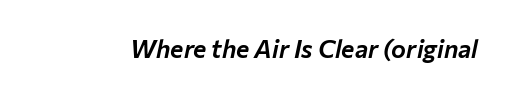
What stands out about the letter spacing? Nothing — it is the standard amount. It's the slanting kind of type. Glance below the letters and you will spot only blank space.
